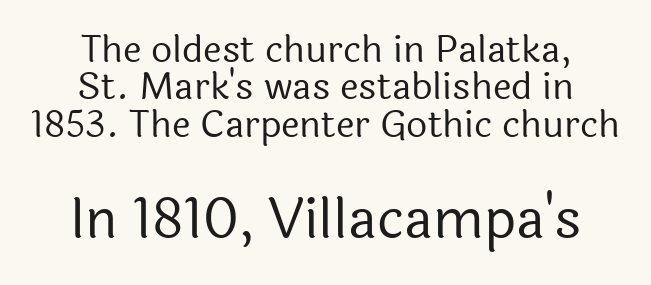
The image shows 55 px regular-weight sans-serif type, upright; set centered, tight line spacing (1.01x), normal letter spacing, not underlined; the second (bottom) block is 1.49x larger; a medium x-height.
